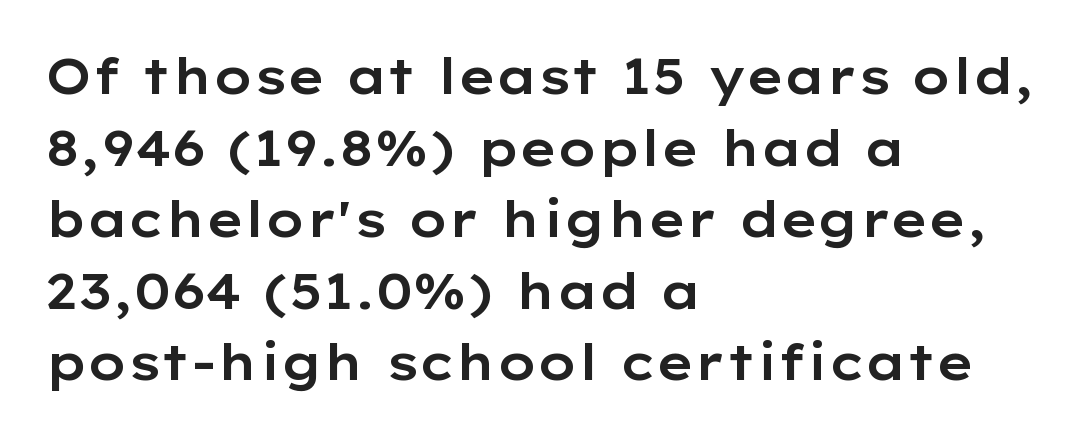
Q: Is the text italic (slanted)? A: No, it is upright.
Q: Is the typeface a serif or a sans-serif typeface? A: Sans-serif.
Q: Is the text underlined? A: No.
Q: How is the paragraph aligned? A: Left-aligned.
Q: Is the spacing between letters normal or unusually wide? A: Normal.
Q: Is the spacing between lines tight, normal or loose? A: Normal.
Q: Width (condensed, normal, or wide)? A: Wide.
Q: Stroke contrast? A: Low.
Q: x-height? A: Medium.
Q: Monospaced? A: No.
